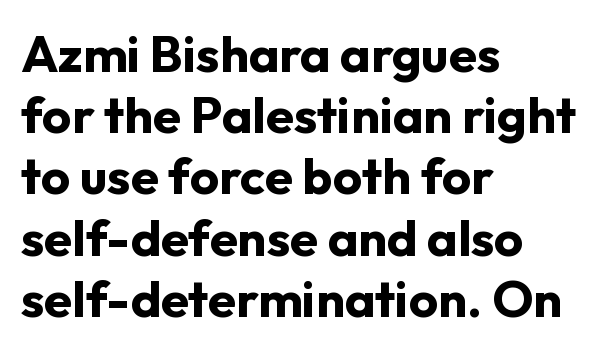
A bare baseline throughout the passage. Tracking here is standard; glyphs follow each other at the usual distance. Think of a printed novel: that variable character pitch is what you see here. Is there any slant? The stems are plumb.
